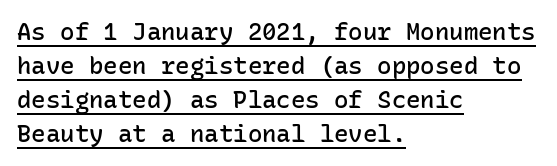
The image shows 24 px text type, upright; set left-aligned, normal line spacing (1.42x), normal letter spacing, underlined.
